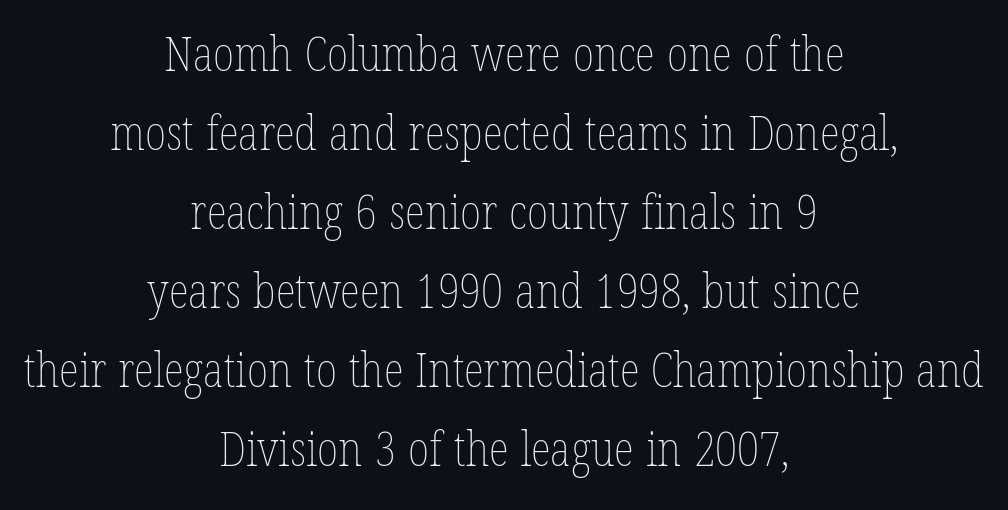
{"italic": "no", "bold": "no", "weight": "thin", "width": "condensed", "stroke_contrast": "low", "x_height": "medium", "monospaced": "no", "underline": "no", "align": "center", "line_spacing": "normal", "line_spacing_ratio": 1.68, "letter_spacing": "normal", "letter_spacing_em": 0.0, "glyph_px": 47}
